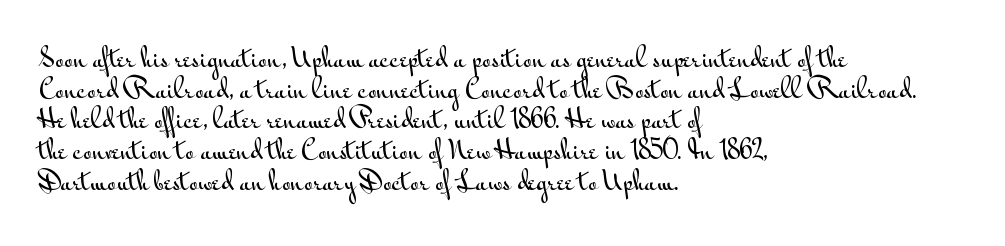
Q: Is the text underlined? A: No.
Q: How is the paragraph aligned? A: Left-aligned.
Q: Is the spacing between letters normal or unusually wide? A: Normal.
